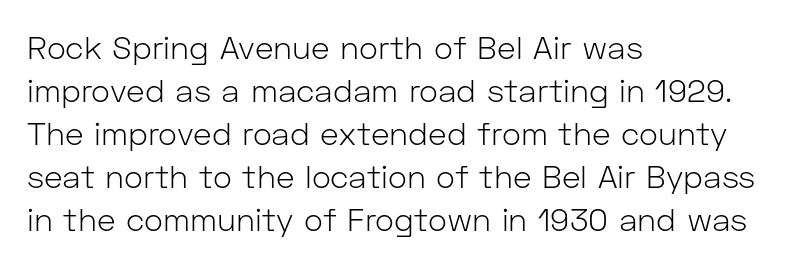
{"serif": "no", "italic": "no", "bold": "no", "weight": "light", "width": "normal", "stroke_contrast": "low", "x_height": "medium", "monospaced": "no", "underline": "no", "align": "left", "line_spacing": "normal", "line_spacing_ratio": 1.34, "letter_spacing": "normal", "letter_spacing_em": 0.0, "glyph_px": 32}
